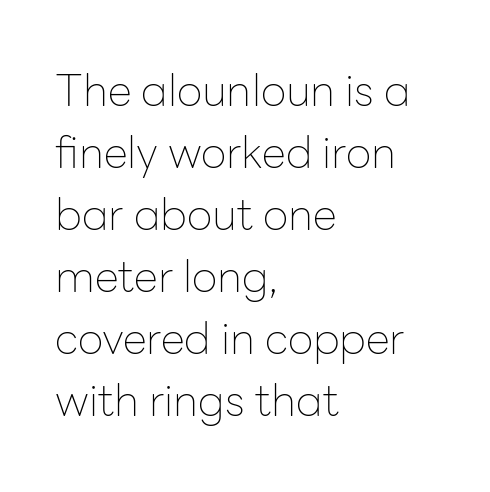
{"serif": "no", "italic": "no", "bold": "no", "weight": "thin", "width": "normal", "stroke_contrast": "low", "x_height": "medium", "monospaced": "no", "underline": "no", "align": "left", "line_spacing": "normal", "line_spacing_ratio": 1.41, "letter_spacing": "normal", "letter_spacing_em": 0.0, "glyph_px": 44}
